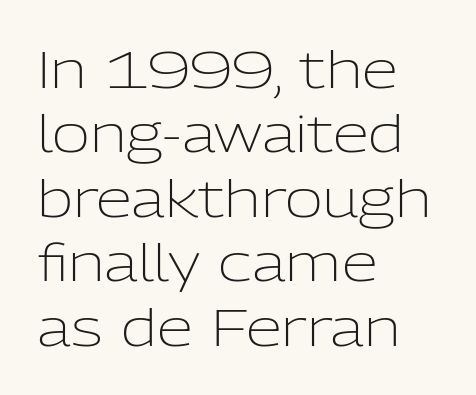
Looks like regular typesetting: each glyph gets only the width it needs. Does extra space separate the letters? No, they use regular spacing. The glyphs in this specimen are sans serif. The letterforms sit at book weight or below. These lines are set flush left with a ragged right edge.
